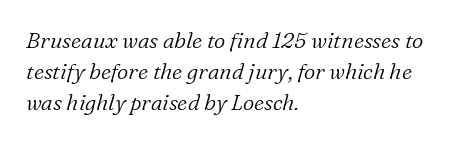
The image shows 22 px text type, italic (leaning right); set left-aligned, normal line spacing (1.4x), normal letter spacing, not underlined.
